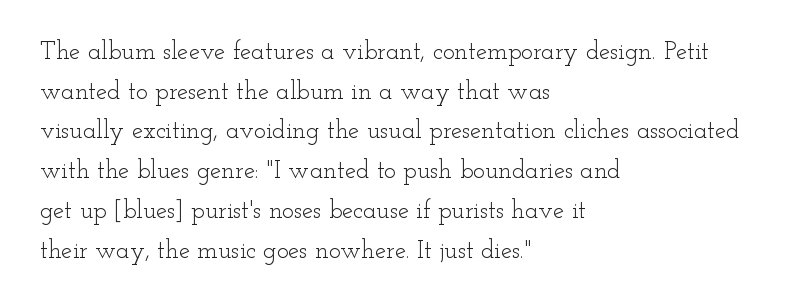
{"italic": "no", "bold": "no", "underline": "no", "align": "left", "line_spacing": "normal", "line_spacing_ratio": 1.59, "letter_spacing": "normal", "letter_spacing_em": 0.0, "glyph_px": 25}
